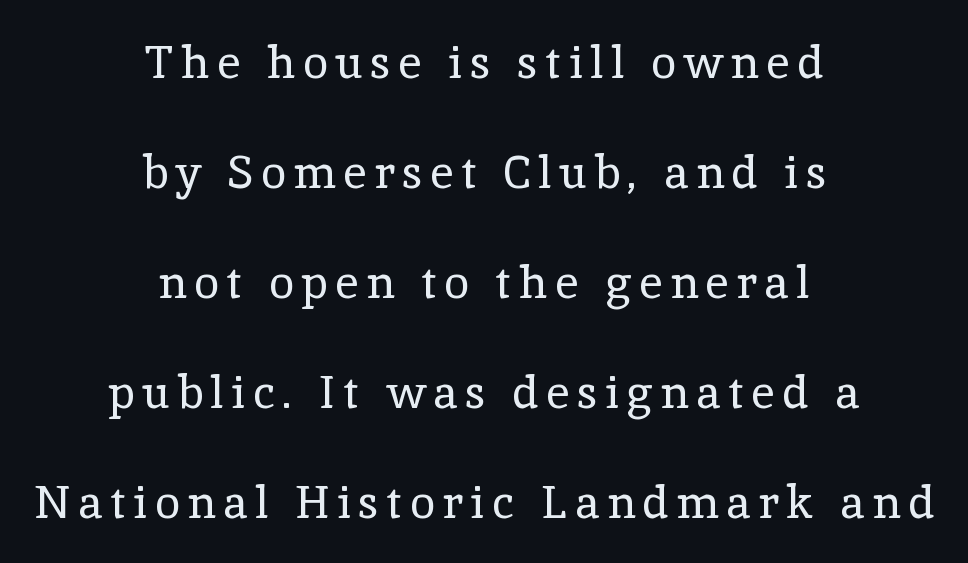
Q: Is the text bold? A: No.
Q: Is the text italic (slanted)? A: No, it is upright.
Q: Is the typeface a serif or a sans-serif typeface? A: Serif.
Q: Is the text underlined? A: No.
Q: How is the paragraph aligned? A: Centered.
Q: Is the spacing between lines tight, normal or loose? A: Loose.
Q: Width (condensed, normal, or wide)? A: Normal.
Q: x-height? A: Medium.
Q: Monospaced? A: No.
